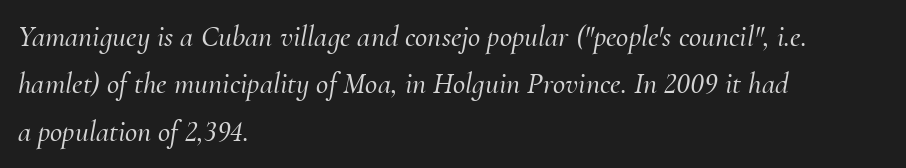
Q: Is the text italic (slanted)? A: Yes, it leans right by about 10 degrees.
Q: Is the typeface a serif or a sans-serif typeface? A: Serif.
Q: Is the text underlined? A: No.
Q: How is the paragraph aligned? A: Left-aligned.
Q: Is the spacing between letters normal or unusually wide? A: Normal.
Q: Is the spacing between lines tight, normal or loose? A: Normal.
Q: Width (condensed, normal, or wide)? A: Normal.
Q: Stroke contrast? A: Medium.
Q: x-height? A: Small.
Q: Monospaced? A: No.
